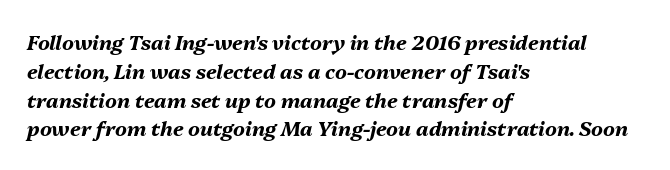
{"italic": "yes", "lean": "right", "slant_degrees": 13, "bold": "yes", "underline": "no", "align": "left", "line_spacing": "normal", "line_spacing_ratio": 1.44, "letter_spacing": "normal", "letter_spacing_em": 0.0, "glyph_px": 20}
